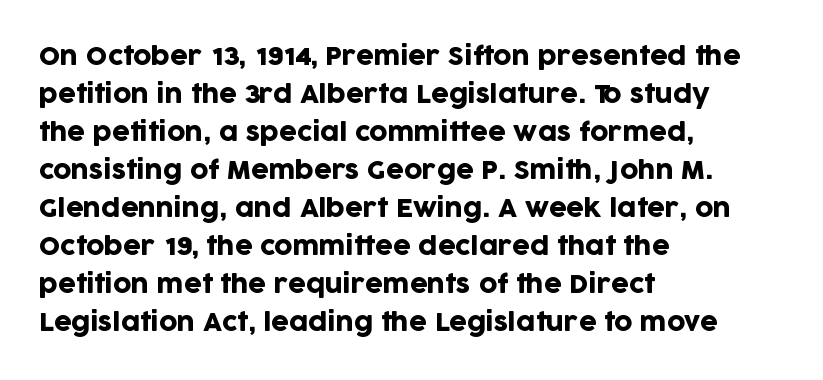
{"italic": "no", "underline": "no", "align": "left", "line_spacing": "normal", "line_spacing_ratio": 1.52, "letter_spacing": "normal", "letter_spacing_em": 0.0, "glyph_px": 25}
